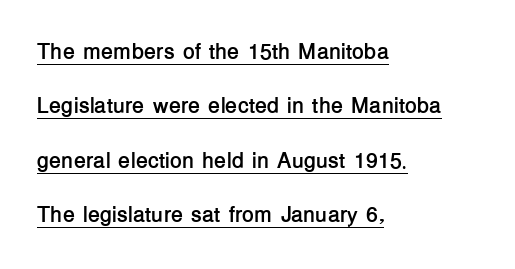
The image shows 22 px bold type, upright; set left-aligned, loose line spacing (2.47x), normal letter spacing, underlined.
